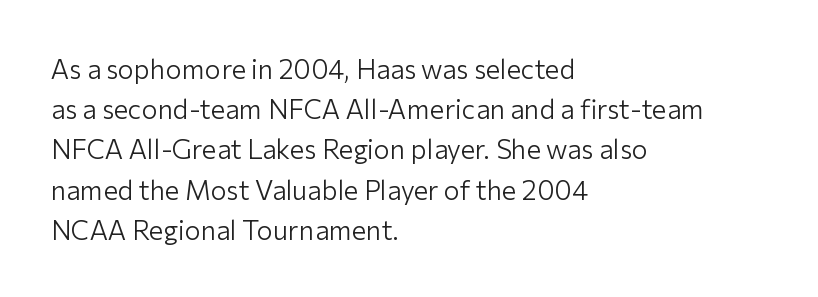
The paragraph shown leans on its left margin. Has an underline been added? It has not. The font's upright variant was chosen for this text. The cut favours lightness, reaching ordinary text weight at its darkest.
